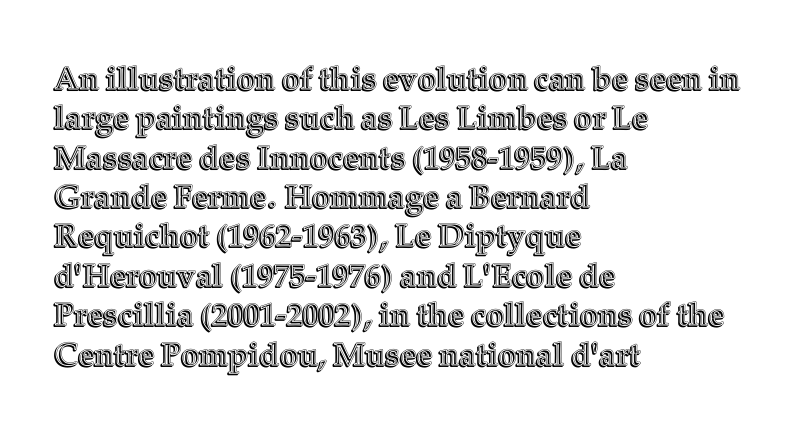
{"italic": "no", "width": "normal", "x_height": "medium", "monospaced": "no", "underline": "no", "align": "left", "line_spacing_ratio": 1.23, "letter_spacing": "normal", "letter_spacing_em": 0.0, "glyph_px": 32}
